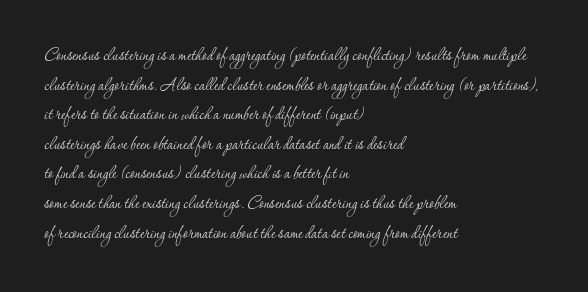
The image shows 21 px text type; set left-aligned, normal line spacing (1.41x), normal letter spacing, not underlined.
